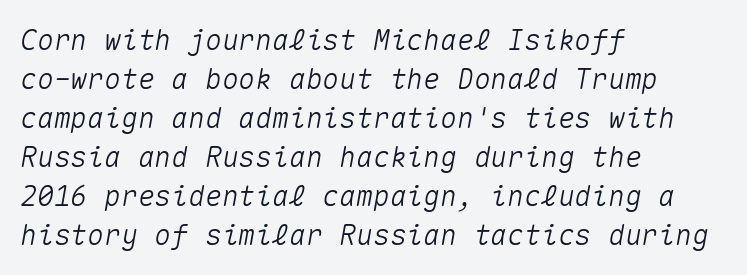
Q: Is the text italic (slanted)? A: Yes, it leans right by about 10 degrees.
Q: Is the text underlined? A: No.
Q: How is the paragraph aligned? A: Left-aligned.
Q: Is the spacing between letters normal or unusually wide? A: Normal.
Q: Is the spacing between lines tight, normal or loose? A: Normal.
Q: Width (condensed, normal, or wide)? A: Normal.
Q: Stroke contrast? A: Medium.
Q: x-height? A: Medium.
Q: Monospaced? A: Yes.
